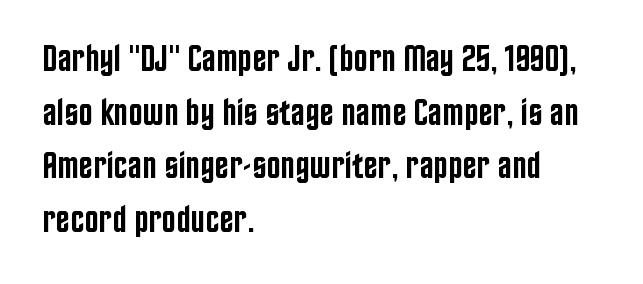
Q: Is the text bold? A: Semi-bold.
Q: Is the text italic (slanted)? A: No, it is upright.
Q: Is the typeface a serif or a sans-serif typeface? A: Sans-serif.
Q: Is the text underlined? A: No.
Q: How is the paragraph aligned? A: Left-aligned.
Q: Is the spacing between letters normal or unusually wide? A: Normal.
Q: Is the spacing between lines tight, normal or loose? A: Normal.
Q: Width (condensed, normal, or wide)? A: Condensed.
Q: Stroke contrast? A: Low.
Q: x-height? A: Large.
Q: Monospaced? A: No.
